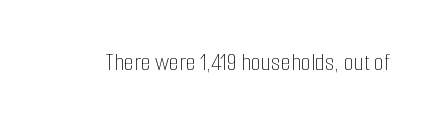
A roman cut, with each character standing at attention. Decoration check: the copy has no underline. The gaps between neighbouring characters are ordinary and unremarkable. Bold? No — there's no thickening of the strokes.
